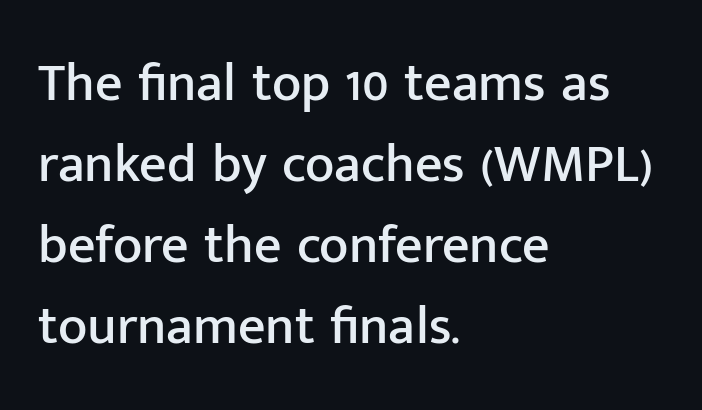
Q: Is the text italic (slanted)? A: No, it is upright.
Q: Is the typeface a serif or a sans-serif typeface? A: Sans-serif.
Q: Is the text underlined? A: No.
Q: How is the paragraph aligned? A: Left-aligned.
Q: Is the spacing between letters normal or unusually wide? A: Normal.
Q: Is the spacing between lines tight, normal or loose? A: Normal.
Q: Width (condensed, normal, or wide)? A: Normal.
Q: Stroke contrast? A: Low.
Q: x-height? A: Medium.
Q: Monospaced? A: No.
